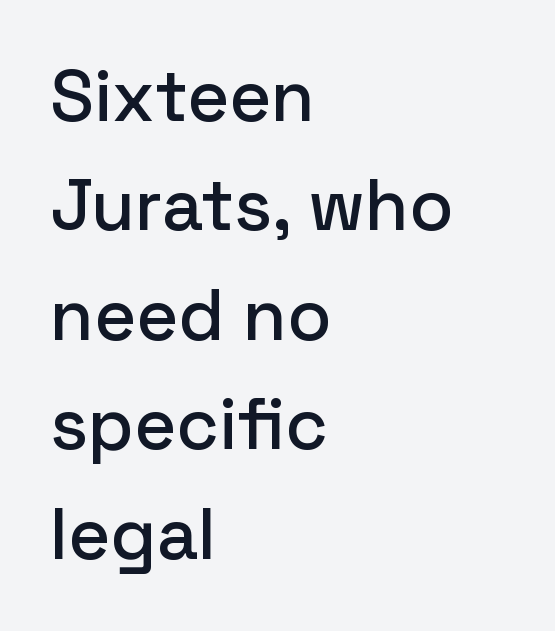
The lines in this sample share a left origin and differ only in where they stop. The passage shown is typeset with a sans-serif family. Words float on clear page, feet unadorned. Ordinary non-slanted type is in use. The rendering keeps characters at their native spacing.
